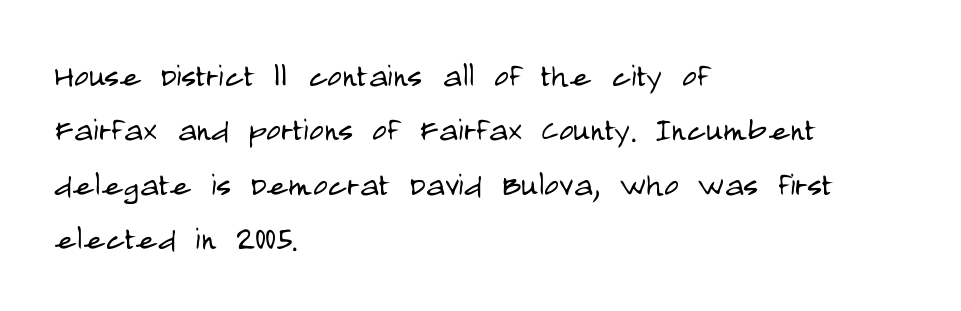
{"serif": "no", "italic": "no", "bold": "no", "weight": "light", "width": "condensed", "stroke_contrast": "low", "x_height": "large", "monospaced": "no", "underline": "no", "align": "left", "line_spacing": "normal", "line_spacing_ratio": 1.36, "letter_spacing": "normal", "letter_spacing_em": 0.0, "glyph_px": 40}
